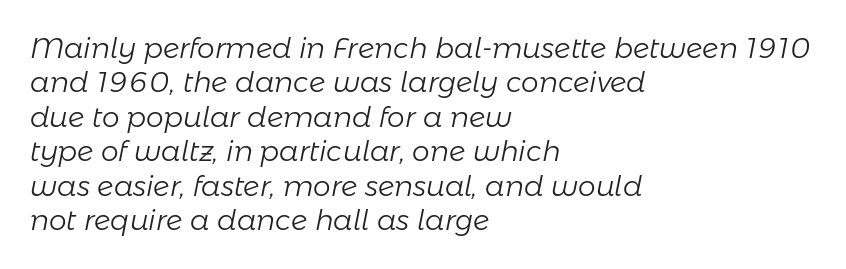
Q: Is the text bold? A: No.
Q: Is the text italic (slanted)? A: Yes, it leans right by about 11 degrees.
Q: Is the text underlined? A: No.
Q: How is the paragraph aligned? A: Left-aligned.
Q: Is the spacing between letters normal or unusually wide? A: Normal.
Q: Width (condensed, normal, or wide)? A: Normal.
Q: Stroke contrast? A: Low.
Q: x-height? A: Medium.
Q: Monospaced? A: No.
